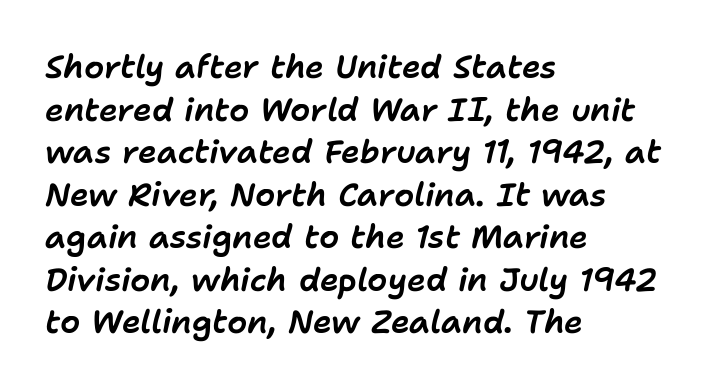
The image shows 32 px text type, italic (leaning right); set left-aligned, normal line spacing (1.33x), normal letter spacing, not underlined; low stroke contrast and a medium x-height.
